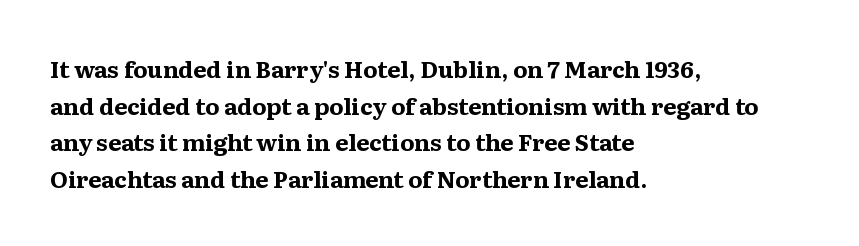
The image shows 23 px bold type, upright; set left-aligned, normal line spacing (1.59x), normal letter spacing, not underlined.
